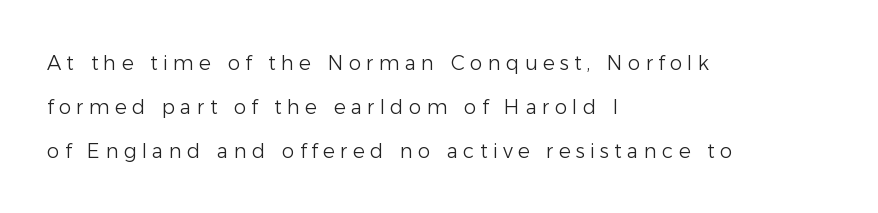
{"italic": "no", "bold": "no", "underline": "no", "align": "left", "line_spacing": "loose", "line_spacing_ratio": 2.19, "letter_spacing": "wide", "letter_spacing_em": 0.26, "glyph_px": 20}
